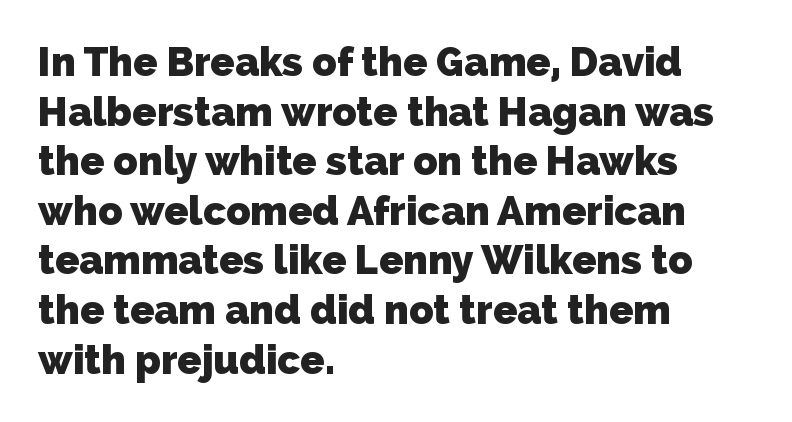
All the whitespace from short lines collects on the right. Classification — sans serif. The strip under each line holds only bare page. Proportional: the letters do not fall into vertical columns.
